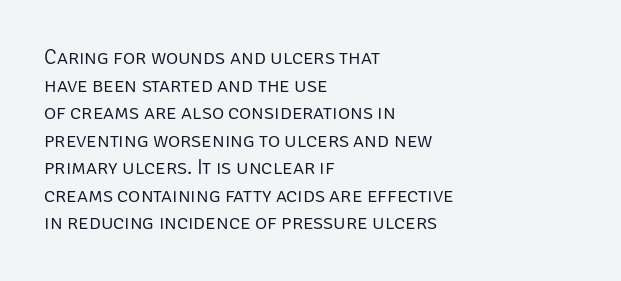
Teacher's note: observe the even left margin — that is flush-left alignment. The line texture is even and compact thanks to regular tracking. The lettering stays uniformly vertical, giving the passage a roman look. The baseline area is clear.
